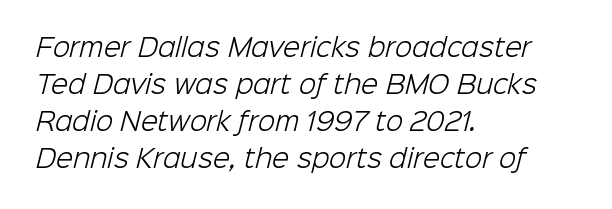
Layout note: lines flush left. You could call the tracking neutral — neither tight nor loose. Type without underlining. How would I describe the line gaps? Plain and ordinary. Bold? No — there's no thickening of the strokes.
